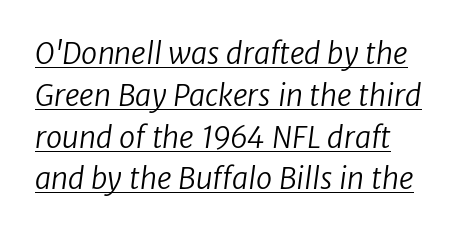
Q: Is the text bold? A: No.
Q: Is the typeface a serif or a sans-serif typeface? A: Sans-serif.
Q: Is the text underlined? A: Yes.
Q: How is the paragraph aligned? A: Left-aligned.
Q: Is the spacing between letters normal or unusually wide? A: Normal.
Q: Is the spacing between lines tight, normal or loose? A: Normal.
Q: Width (condensed, normal, or wide)? A: Normal.
Q: Stroke contrast? A: Low.
Q: x-height? A: Medium.
Q: Monospaced? A: No.
